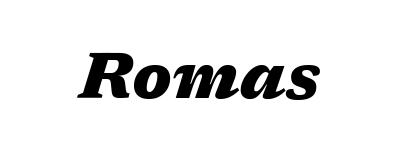
{"italic": "yes", "lean": "right", "slant_degrees": 17, "bold": "yes", "weight": "heavy", "width": "wide", "stroke_contrast": "medium", "x_height": "medium", "monospaced": "no", "underline": "no", "letter_spacing": "normal", "letter_spacing_em": 0.0, "glyph_px": 63}
